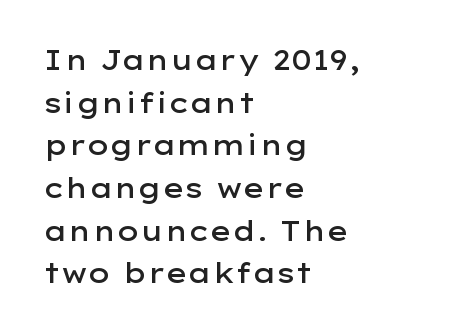
The image shows 27 px text type, upright; set left-aligned, normal line spacing (1.58x), normal letter spacing, not underlined.
